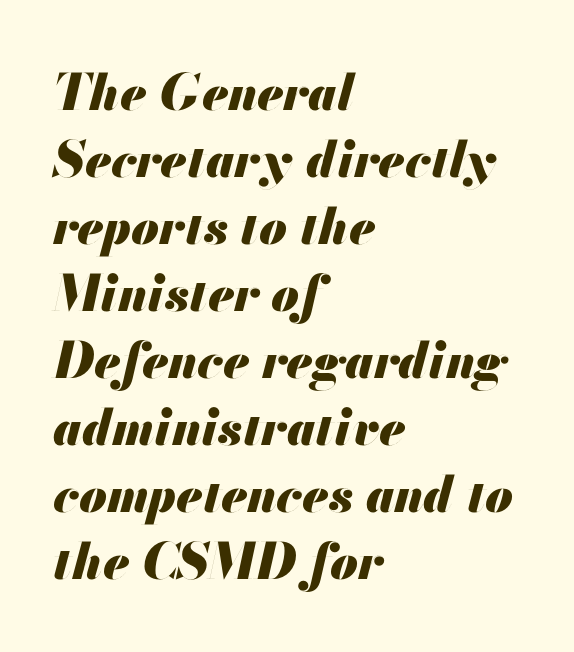
The gap between lines stays unmarked. What weight is shown? A full bold with thick strokes. This sample has the flowing, uneven cadence of proportional lettering. There is no visible air inserted between adjacent glyphs. If you drew a line through each stem, it would be angled.
